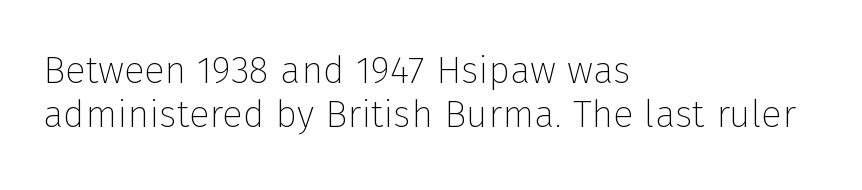
Q: Is the text bold? A: No.
Q: Is the text italic (slanted)? A: No, it is upright.
Q: Is the typeface a serif or a sans-serif typeface? A: Sans-serif.
Q: Is the text underlined? A: No.
Q: How is the paragraph aligned? A: Left-aligned.
Q: Is the spacing between letters normal or unusually wide? A: Normal.
Q: Width (condensed, normal, or wide)? A: Normal.
Q: Stroke contrast? A: Low.
Q: x-height? A: Medium.
Q: Monospaced? A: No.
